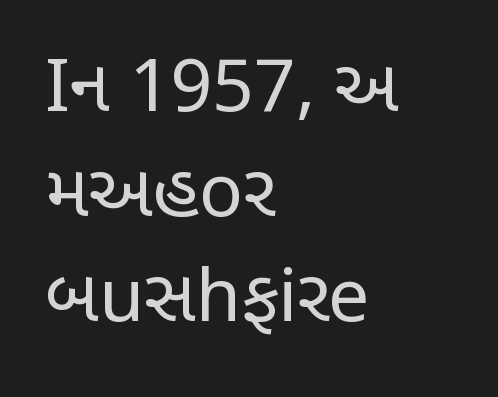
{"serif": "no", "italic": "no", "bold": "no", "weight": "regular", "width": "condensed", "stroke_contrast": "low", "x_height": "large", "monospaced": "no", "underline": "no", "align": "left", "line_spacing": "normal", "line_spacing_ratio": 1.44, "letter_spacing": "normal", "letter_spacing_em": 0.0, "glyph_px": 73}
